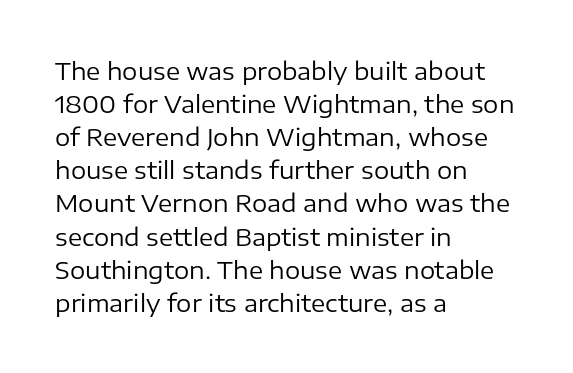
Horizontally, the lines are justified to the leading edge only. A roman cut, with each character standing at attention. The lines sit at an ordinary, default distance from one another. The font sits on the lighter half of the weight spectrum, regular included. Just letters on the line, the space beneath them empty. Standard letterfit; no display-style spreading of the glyphs.
